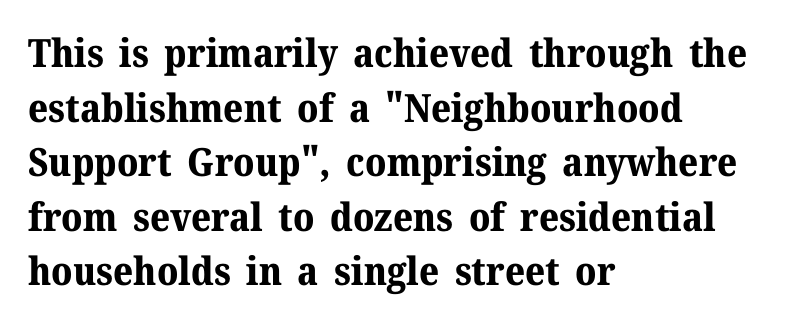
{"serif": "yes", "italic": "no", "bold": "yes", "weight": "bold", "width": "normal", "stroke_contrast": "medium", "x_height": "medium", "monospaced": "no", "underline": "no", "align": "left", "line_spacing": "normal", "line_spacing_ratio": 1.4, "letter_spacing": "normal", "letter_spacing_em": 0.0, "glyph_px": 39}
